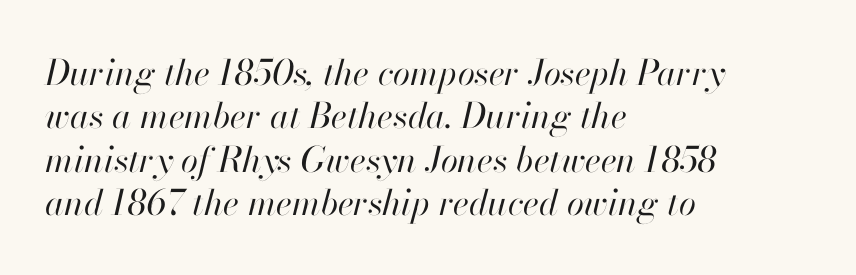
{"italic": "yes", "lean": "right", "slant_degrees": 13, "bold": "no", "weight": "regular", "width": "normal", "stroke_contrast": "high", "x_height": "small", "monospaced": "no", "underline": "no", "align": "left", "line_spacing_ratio": 1.24, "letter_spacing": "normal", "letter_spacing_em": 0.0, "glyph_px": 35}
